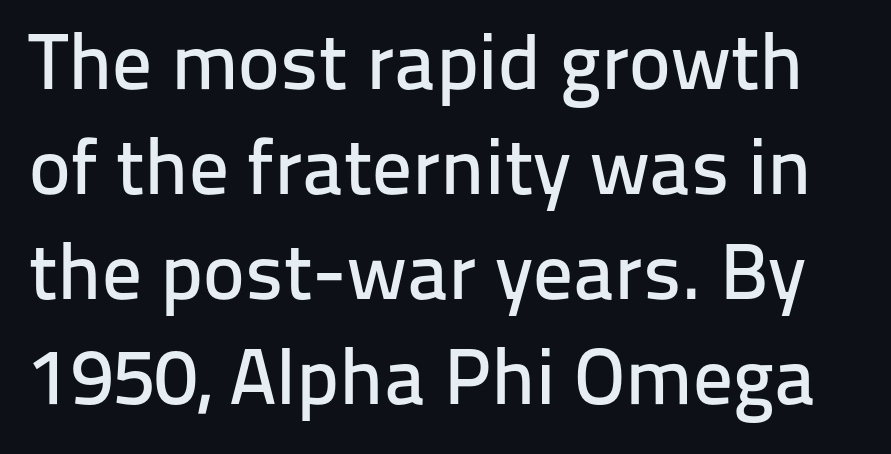
This sample keeps an unexceptional amount of space between lines. Standard letterfit; no display-style spreading of the glyphs. Check where the strokes stop: nothing finishes them off — pure sans. Rule under the text: the space is simply empty.
